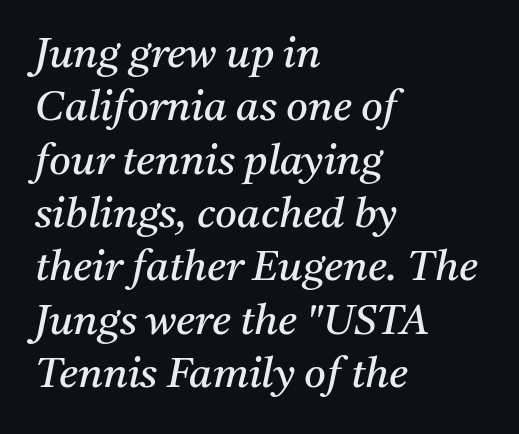
The typography opts for an oblique posture over an upright one. The font sits on the lighter half of the weight spectrum, regular included. The designer left line spacing at the default. Observe the serifs anchoring each vertical stroke in this sample. Think of a printed novel: that variable character pitch is what you see here.
